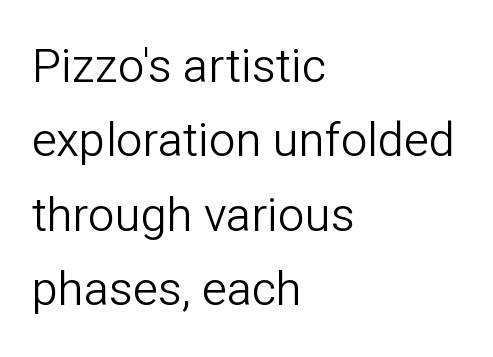
Q: Is the text bold? A: No.
Q: Is the text italic (slanted)? A: No, it is upright.
Q: Is the typeface a serif or a sans-serif typeface? A: Sans-serif.
Q: Is the text underlined? A: No.
Q: How is the paragraph aligned? A: Left-aligned.
Q: Is the spacing between letters normal or unusually wide? A: Normal.
Q: Is the spacing between lines tight, normal or loose? A: Normal.
Q: Width (condensed, normal, or wide)? A: Normal.
Q: Stroke contrast? A: Low.
Q: x-height? A: Medium.
Q: Monospaced? A: No.
